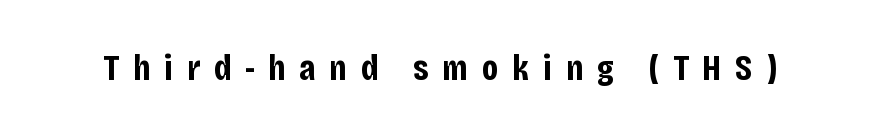
The image shows 36 px bold, condensed sans-serif type, upright; set unusually wide letter spacing (+0.39 em), not underlined; low stroke contrast and a large x-height.
